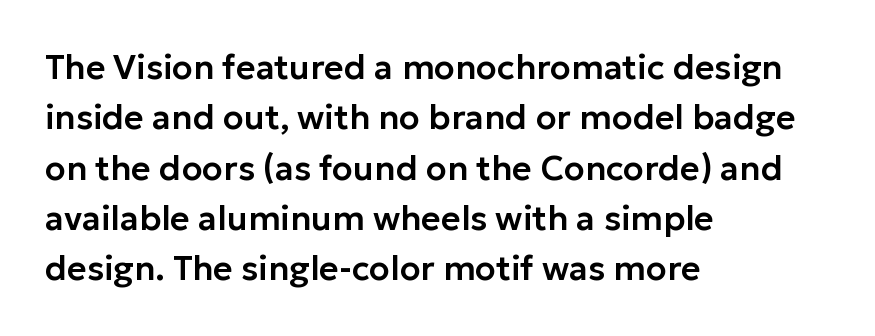
The image shows 34 px sans-serif type, upright; set left-aligned, normal line spacing (1.48x), normal letter spacing, not underlined; low stroke contrast and a medium x-height.
